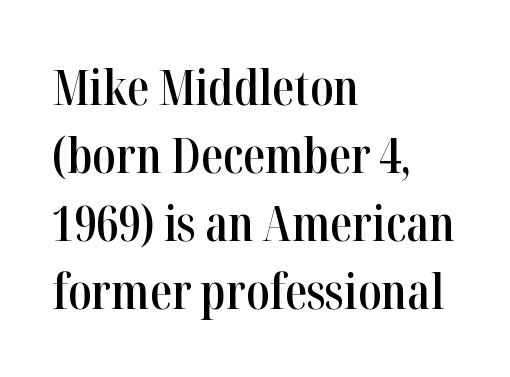
In CSS terms this would be text-align: left. Moderately thickened strokes mark this as semibold type. Does the lettering tilt? It doesn't — this is upright. Between one letter and the next there's only the usual sliver of space. You could not count columns in this text — the font is proportionally spaced. Does the leading feel generous? No, just average.
